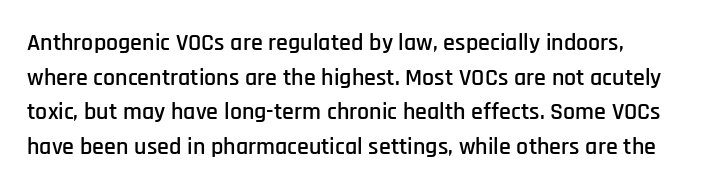
Q: Is the text italic (slanted)? A: No, it is upright.
Q: Is the text underlined? A: No.
Q: Is the spacing between letters normal or unusually wide? A: Normal.
Q: Is the spacing between lines tight, normal or loose? A: Normal.
